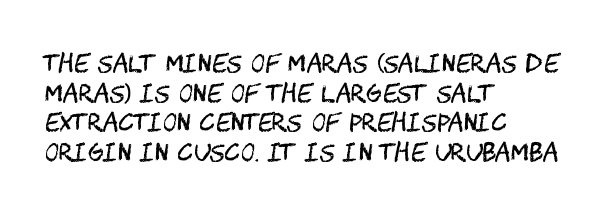
Words appear dense and cohesive because spacing is normal. Stem width sits at or under what a default text font uses. Honestly, there is no underline to notice here at all. The lettering stays uniformly vertical, giving the passage a roman look.
